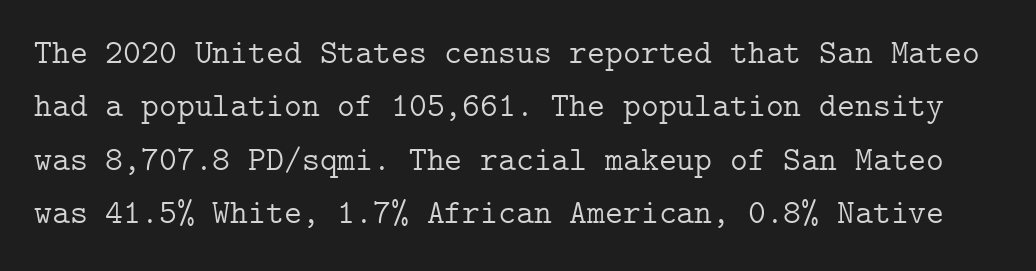
Q: Is the text bold? A: No.
Q: Is the text italic (slanted)? A: No, it is upright.
Q: Is the typeface a serif or a sans-serif typeface? A: Serif.
Q: Is the text underlined? A: No.
Q: Is the spacing between letters normal or unusually wide? A: Normal.
Q: Is the spacing between lines tight, normal or loose? A: Normal.
Q: Width (condensed, normal, or wide)? A: Normal.
Q: Stroke contrast? A: Low.
Q: x-height? A: Medium.
